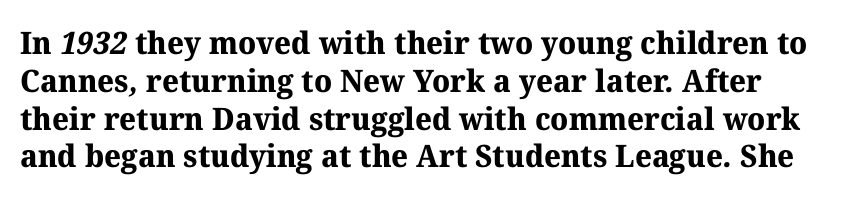
{"serif": "yes", "bold": "yes", "weight": "bold", "width": "normal", "stroke_contrast": "medium", "x_height": "medium", "monospaced": "no", "underline": "no", "line_spacing_ratio": 1.22, "letter_spacing": "normal", "letter_spacing_em": 0.0, "glyph_px": 31}
